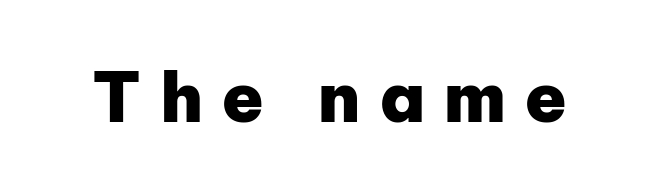
{"serif": "no", "italic": "no", "bold": "yes", "weight": "heavy", "width": "normal", "stroke_contrast": "low", "x_height": "medium", "monospaced": "no", "underline": "no", "letter_spacing": "wide", "letter_spacing_em": 0.27, "glyph_px": 69}
